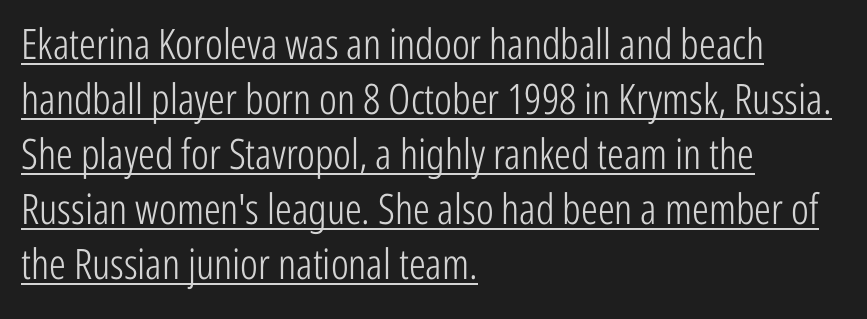
Q: Is the text bold? A: No.
Q: Is the text italic (slanted)? A: No, it is upright.
Q: Is the typeface a serif or a sans-serif typeface? A: Sans-serif.
Q: Is the text underlined? A: Yes.
Q: How is the paragraph aligned? A: Left-aligned.
Q: Is the spacing between letters normal or unusually wide? A: Normal.
Q: Is the spacing between lines tight, normal or loose? A: Normal.
Q: Width (condensed, normal, or wide)? A: Condensed.
Q: Stroke contrast? A: Low.
Q: x-height? A: Medium.
Q: Monospaced? A: No.
